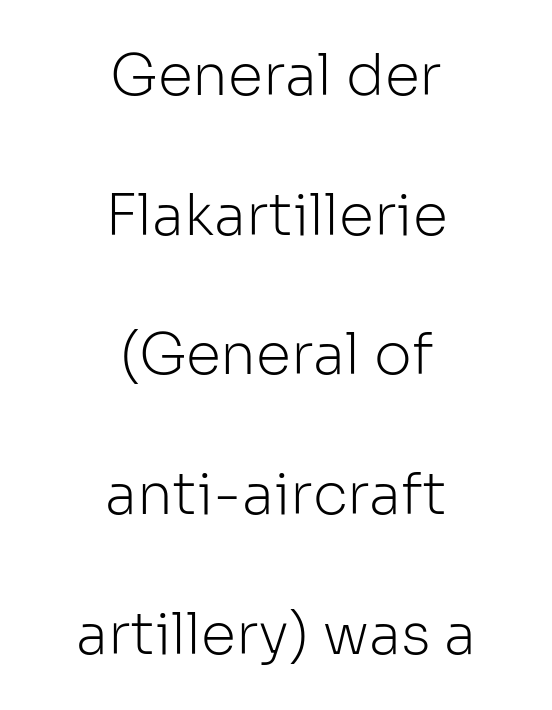
The image shows 57 px light sans-serif type, upright; set centered, loose line spacing (2.45x), normal letter spacing, not underlined; low stroke contrast and a medium x-height.
